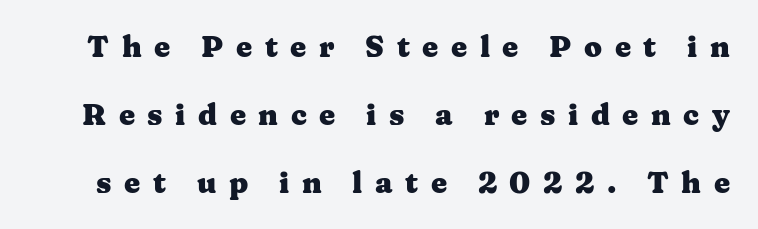
The font's upright variant was chosen for this text. I'd call this a serif setting — the letters wear small feet. Bold? Absolutely — the strokes are thick and heavy. Vertical spacing — loose. Spacing between characters has been opened up far beyond the box default.
